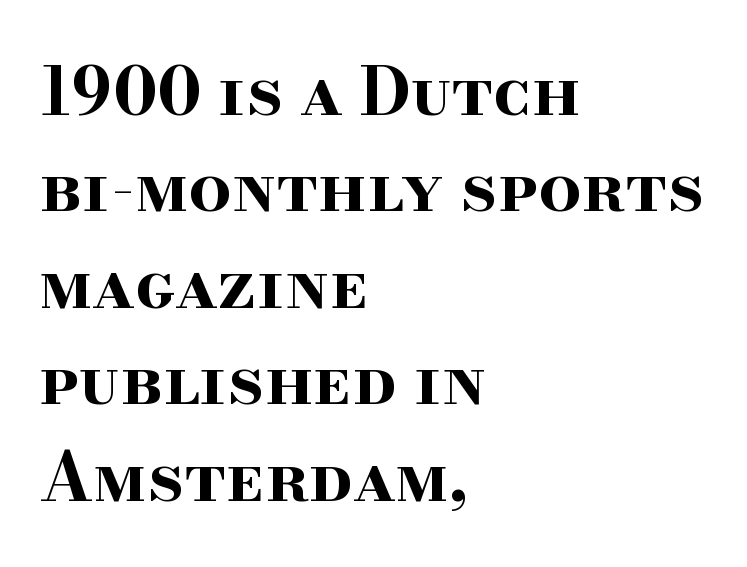
{"serif": "yes", "italic": "no", "bold": "yes", "weight": "bold", "width": "wide", "stroke_contrast": "high", "x_height": "small", "monospaced": "no", "underline": "no", "align": "left", "line_spacing": "normal", "line_spacing_ratio": 1.44, "letter_spacing": "normal", "letter_spacing_em": 0.0, "glyph_px": 67}
